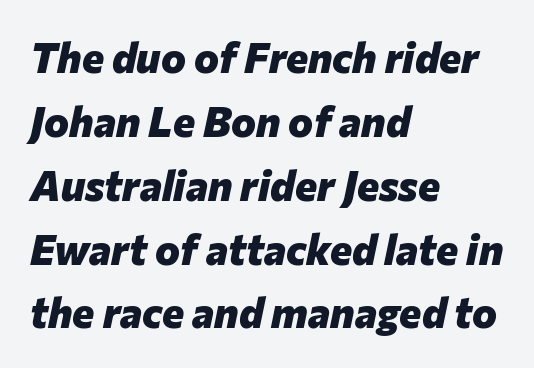
Character widths vary here, with narrow letters taking less room than wide ones. Beneath every word, the page is bare. Is the type slanted? Yes — the strokes lean at a clear angle. The rendering keeps characters at their native spacing. A student would call this left alignment; a typographer would say flush left, rag right.
